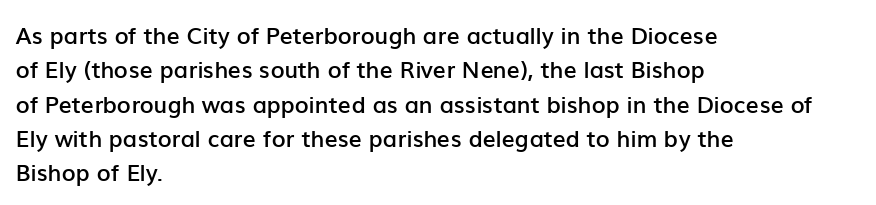
The image shows 23 px text type, upright; set left-aligned, normal line spacing (1.49x), normal letter spacing, not underlined.
